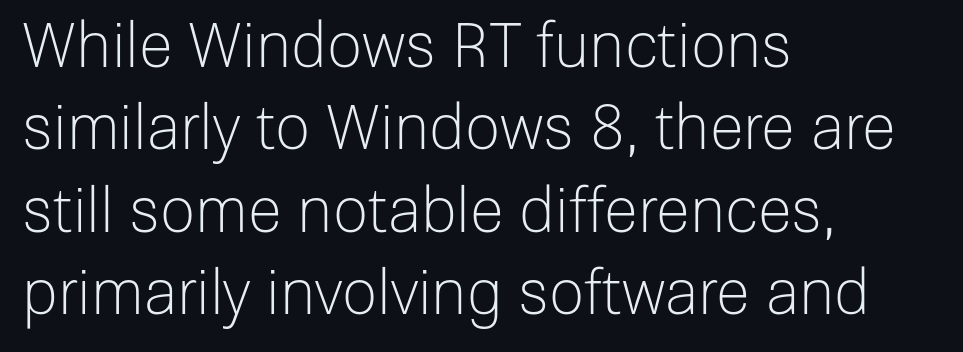
{"serif": "no", "italic": "no", "bold": "no", "weight": "light", "width": "normal", "stroke_contrast": "low", "x_height": "medium", "monospaced": "no", "underline": "no", "align": "left", "line_spacing": "normal", "line_spacing_ratio": 1.33, "letter_spacing": "normal", "letter_spacing_em": 0.0, "glyph_px": 62}
